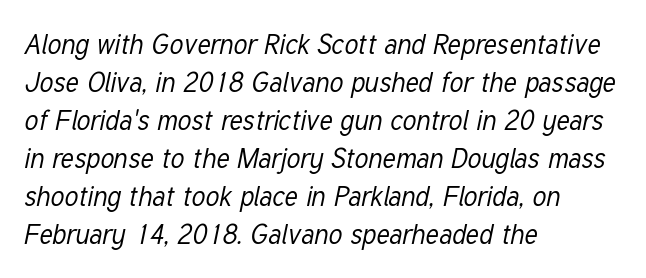
{"italic": "yes", "lean": "right", "slant_degrees": 12, "bold": "no", "underline": "no", "align": "left", "line_spacing": "normal", "line_spacing_ratio": 1.41, "letter_spacing": "normal", "letter_spacing_em": 0.0, "glyph_px": 27}
